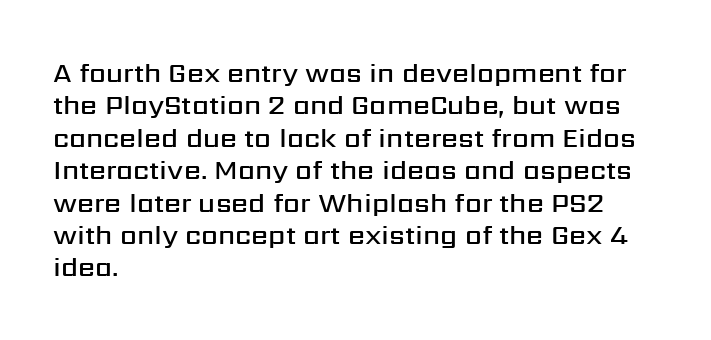
Beneath every word, the page is bare. A somewhat darkened texture: the type is semibold rather than bold. The axis of the letterforms is exactly vertical. Words appear dense and cohesive because spacing is normal.
